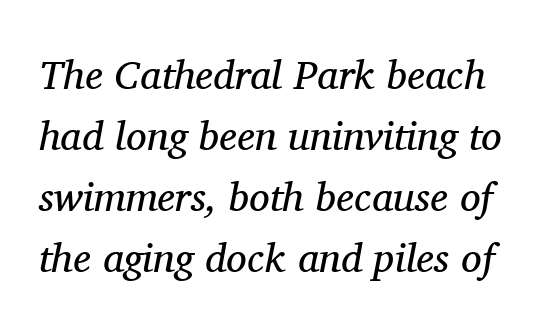
The space between consecutive lines is moderate. The font sits on the lighter half of the weight spectrum, regular included. Check under the words: just untouched page. This sample uses an oblique cut, with every glyph tilted off the vertical. Varying glyph widths throughout — classic text-font behaviour. The typeface chosen for these lines features serifs.
